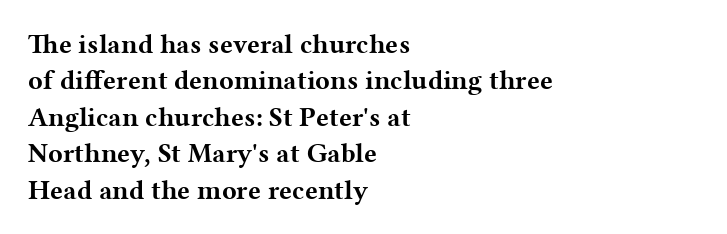
The lettering stays uniformly vertical, giving the passage a roman look. Letters rest on an invisible, unmarked baseline. This block has exactly the height ordinary leading produces. Spacing between characters is what you'd get straight out of the box. Notice how thick the strokes are: this is what a full bold looks like.
